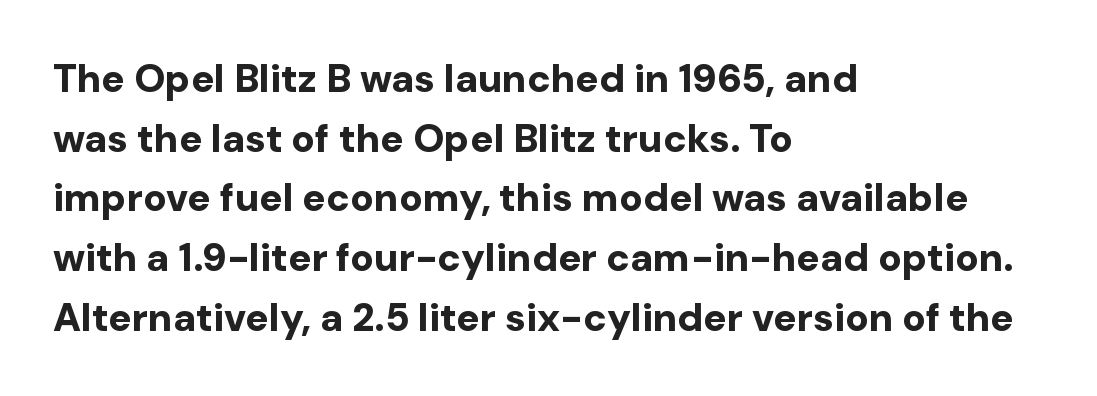
Leftover space on each line is placed entirely after the last word. Think of a printed novel: that variable character pitch is what you see here. Rule under the text: the space is simply empty. Serif or sans? Sans — the stroke terminals are bare. Short note: letters normally spaced.
